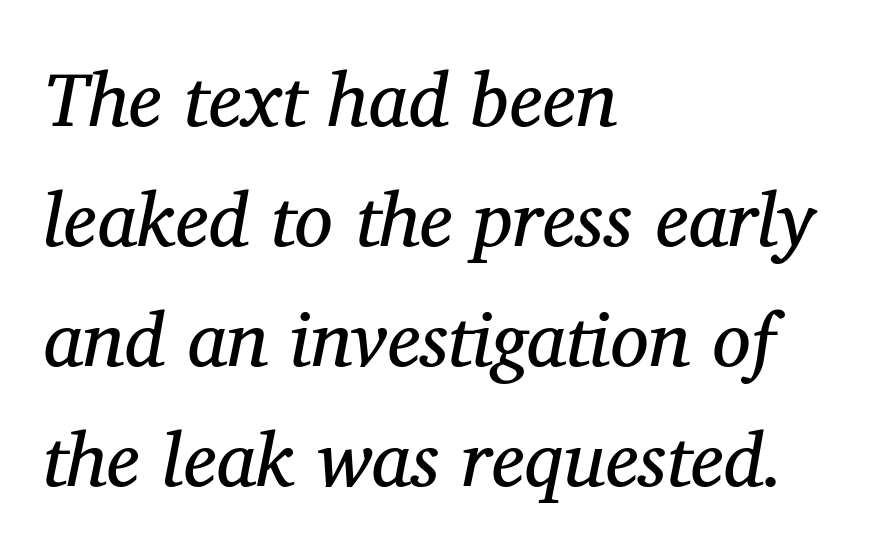
Q: Is the text bold? A: No.
Q: Is the text italic (slanted)? A: Yes, it leans right by about 11 degrees.
Q: Is the typeface a serif or a sans-serif typeface? A: Serif.
Q: Is the text underlined? A: No.
Q: How is the paragraph aligned? A: Left-aligned.
Q: Is the spacing between letters normal or unusually wide? A: Normal.
Q: Is the spacing between lines tight, normal or loose? A: Normal.
Q: Width (condensed, normal, or wide)? A: Normal.
Q: Stroke contrast? A: Medium.
Q: x-height? A: Medium.
Q: Monospaced? A: No.
